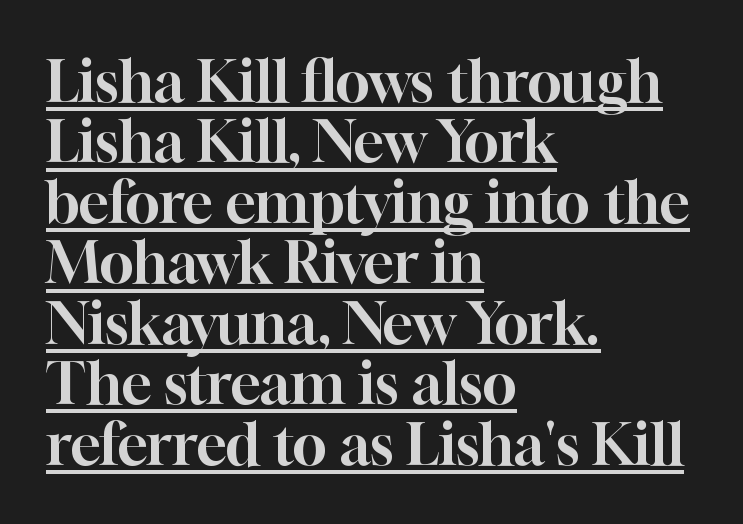
Characters remain perfectly vertical along every line. Font category for this specimen: serif. The rendering keeps characters at their native spacing. Quick note: interline space is minimal.
